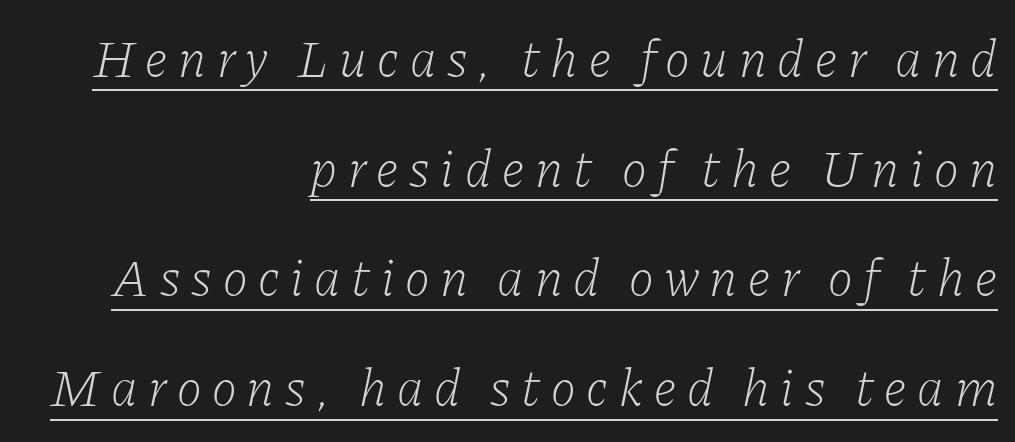
Character widths vary here, with narrow letters taking less room than wide ones. The letterforms stand isolated, each surrounded by extra space. The strokes carry an ordinary text weight at most. These lines were composed using italics. Examine the stroke ends and you'll spot serifs. This block would shrink considerably if given ordinary leading; it's expanded now.
